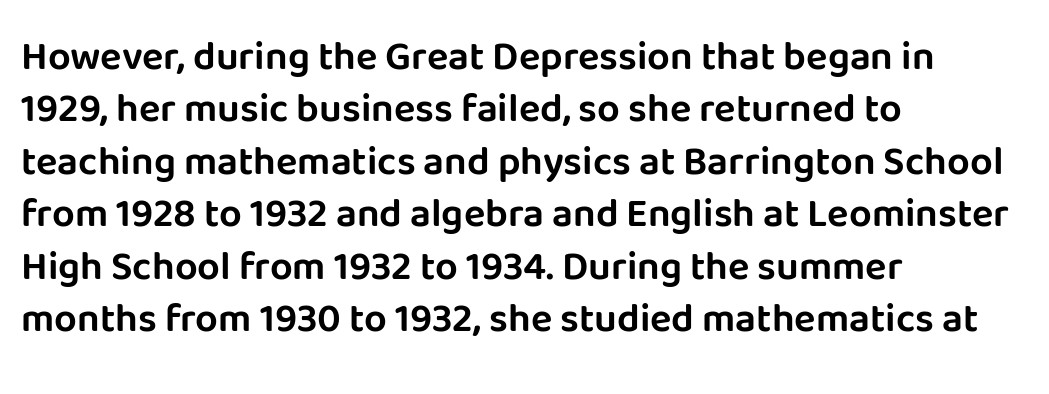
Q: Is the text italic (slanted)? A: No, it is upright.
Q: Is the typeface a serif or a sans-serif typeface? A: Sans-serif.
Q: Is the text underlined? A: No.
Q: How is the paragraph aligned? A: Left-aligned.
Q: Is the spacing between letters normal or unusually wide? A: Normal.
Q: Is the spacing between lines tight, normal or loose? A: Normal.
Q: Width (condensed, normal, or wide)? A: Normal.
Q: Stroke contrast? A: Low.
Q: x-height? A: Large.
Q: Monospaced? A: No.
